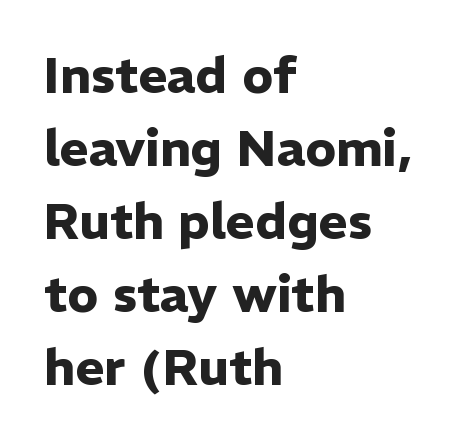
{"serif": "no", "italic": "no", "bold": "yes", "weight": "heavy", "width": "normal", "stroke_contrast": "low", "x_height": "medium", "monospaced": "no", "underline": "no", "align": "left", "line_spacing": "normal", "line_spacing_ratio": 1.46, "letter_spacing": "normal", "letter_spacing_em": 0.0, "glyph_px": 50}
